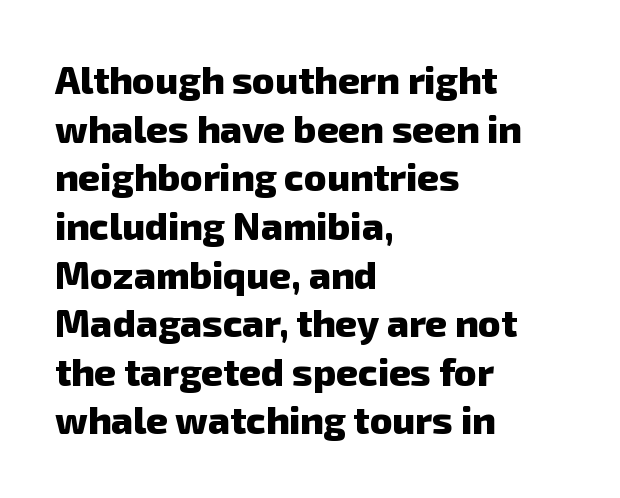
{"serif": "no", "bold": "yes", "weight": "heavy", "width": "normal", "stroke_contrast": "low", "x_height": "medium", "monospaced": "no", "underline": "no", "align": "left", "line_spacing": "normal", "line_spacing_ratio": 1.28, "letter_spacing": "normal", "letter_spacing_em": 0.0, "glyph_px": 38}
